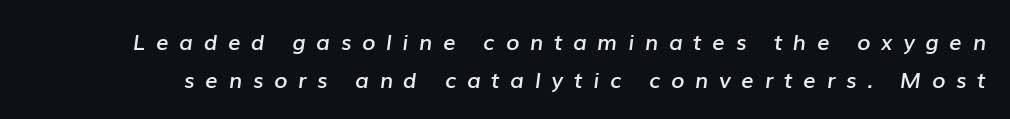
Q: Is the text bold? A: Semi-bold.
Q: Is the text italic (slanted)? A: Yes, it leans right by about 7 degrees.
Q: Is the text underlined? A: No.
Q: Is the spacing between letters normal or unusually wide? A: Unusually wide.
